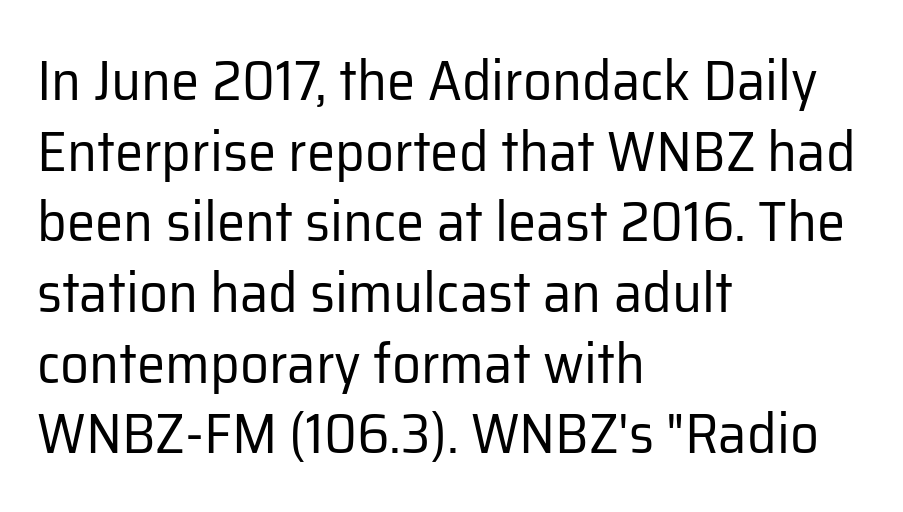
{"serif": "no", "italic": "no", "bold": "no", "weight": "regular", "width": "normal", "stroke_contrast": "low", "x_height": "medium", "monospaced": "no", "underline": "no", "align": "left", "line_spacing_ratio": 1.24, "letter_spacing": "normal", "letter_spacing_em": 0.0, "glyph_px": 57}
